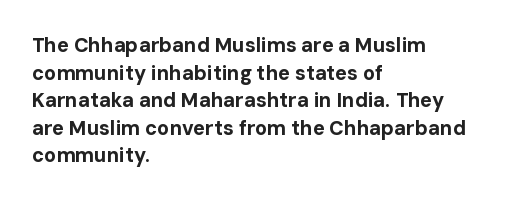
Q: Is the text bold? A: Yes.
Q: Is the text italic (slanted)? A: No, it is upright.
Q: Is the text underlined? A: No.
Q: How is the paragraph aligned? A: Left-aligned.
Q: Is the spacing between letters normal or unusually wide? A: Normal.
Q: Is the spacing between lines tight, normal or loose? A: Normal.
